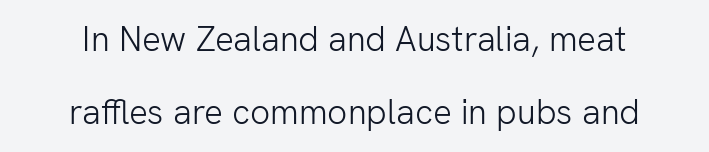
{"serif": "no", "italic": "no", "bold": "no", "weight": "light", "width": "normal", "stroke_contrast": "low", "x_height": "medium", "monospaced": "no", "underline": "no", "align": "center", "line_spacing": "loose", "line_spacing_ratio": 2.1, "letter_spacing": "normal", "letter_spacing_em": 0.0, "glyph_px": 35}
